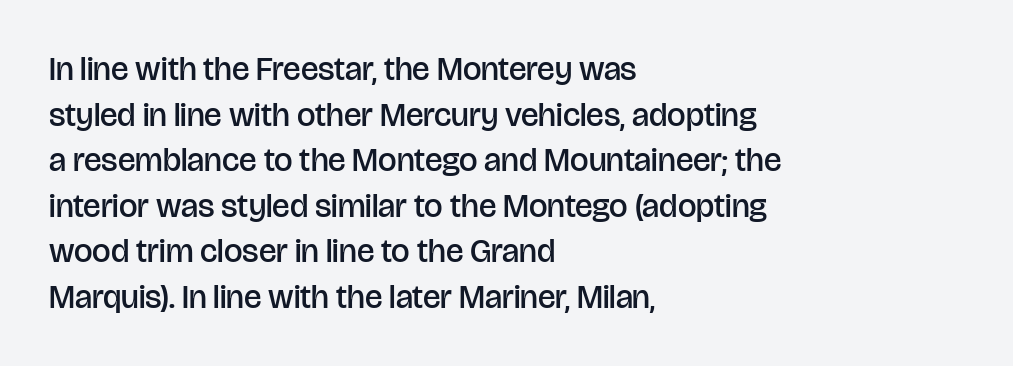
The image shows 33 px semibold sans-serif type, upright; set left-aligned, normal line spacing (1.38x), normal letter spacing, not underlined; low stroke contrast and a large x-height.
